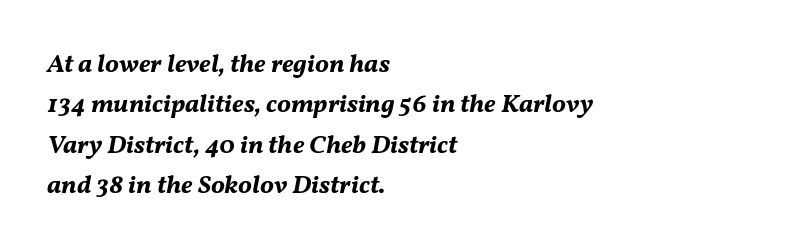
The image shows 26 px bold type, italic (leaning right); set left-aligned, normal line spacing (1.55x), normal letter spacing, not underlined.
